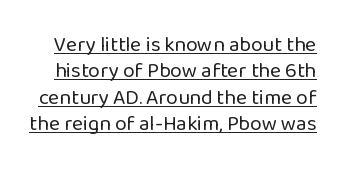
Q: Is the text bold? A: No.
Q: Is the text italic (slanted)? A: No, it is upright.
Q: Is the text underlined? A: Yes.
Q: Is the spacing between letters normal or unusually wide? A: Normal.
Q: Is the spacing between lines tight, normal or loose? A: Normal.
